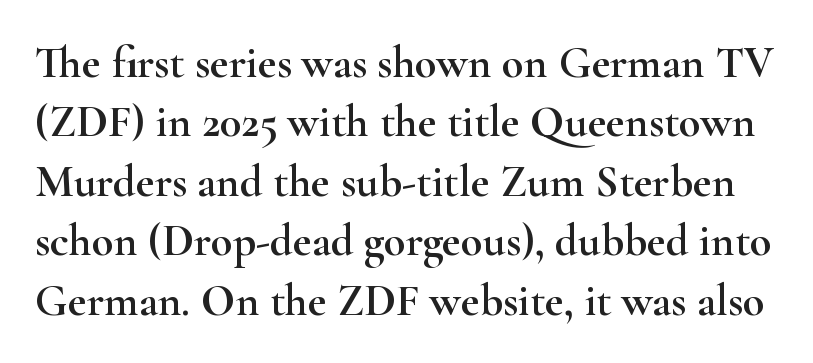
Q: Is the text italic (slanted)? A: No, it is upright.
Q: Is the typeface a serif or a sans-serif typeface? A: Serif.
Q: Is the text underlined? A: No.
Q: Is the spacing between letters normal or unusually wide? A: Normal.
Q: Is the spacing between lines tight, normal or loose? A: Normal.
Q: Width (condensed, normal, or wide)? A: Wide.
Q: Stroke contrast? A: High.
Q: x-height? A: Small.
Q: Monospaced? A: No.
